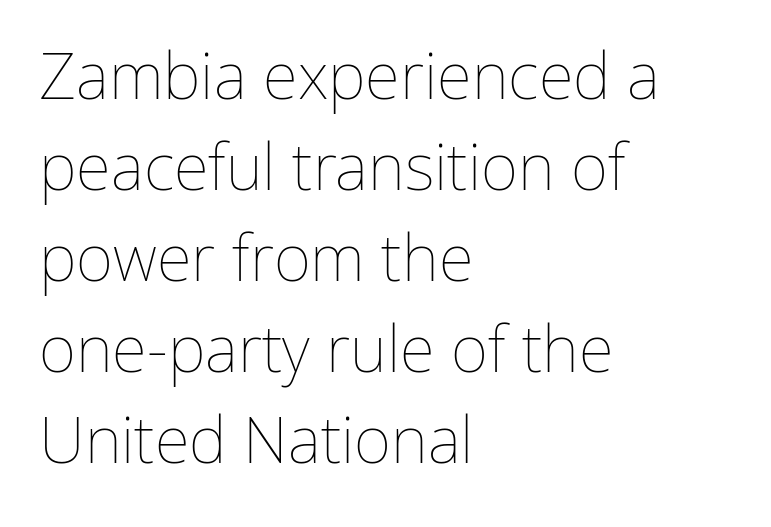
Q: Is the text bold? A: No.
Q: Is the text italic (slanted)? A: No, it is upright.
Q: Is the text underlined? A: No.
Q: How is the paragraph aligned? A: Left-aligned.
Q: Is the spacing between letters normal or unusually wide? A: Normal.
Q: Is the spacing between lines tight, normal or loose? A: Normal.
Q: Width (condensed, normal, or wide)? A: Normal.
Q: Stroke contrast? A: Low.
Q: x-height? A: Medium.
Q: Monospaced? A: No.
